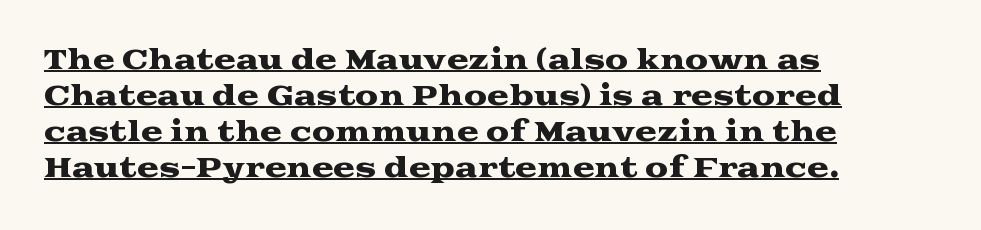
The image shows 26 px text type, upright; set left-aligned, normal line spacing (1.38x), normal letter spacing, underlined.
